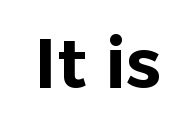
The passage shown is not underscored anywhere. A typesetter would call this proportional, since set widths differ per character. No italicization has been applied; the sample stays upright. The face used here is rendered with its standard letterfit. Classification — sans serif.
